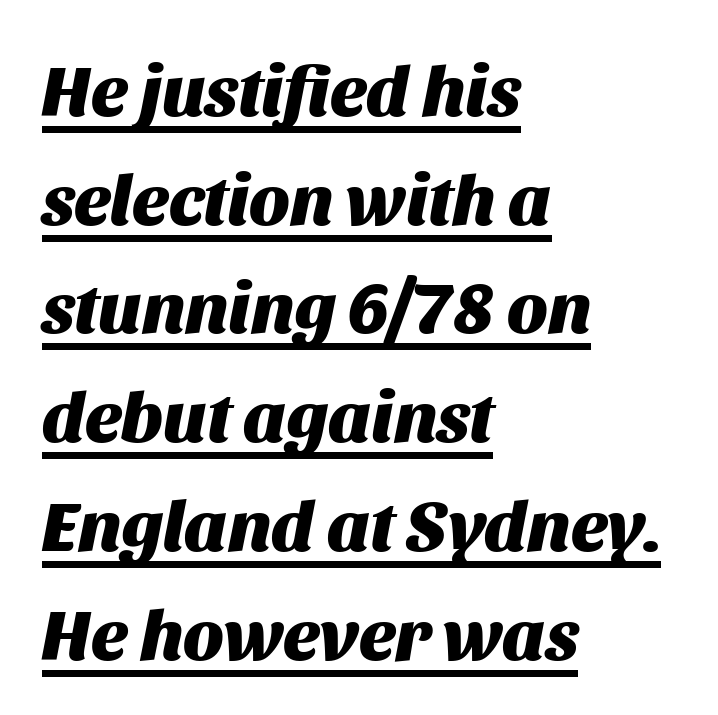
The image shows 72 px heavy type, italic (leaning right); set left-aligned, normal line spacing (1.51x), normal letter spacing, underlined; medium stroke contrast and a large x-height.
